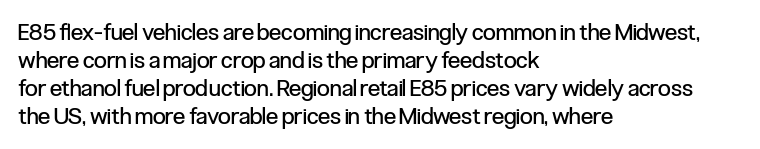
Every stem runs plumb, perpendicular to the baseline. Layout note: lines flush left. Decoration check: the copy has no underline. Short note: letters normally spaced.
